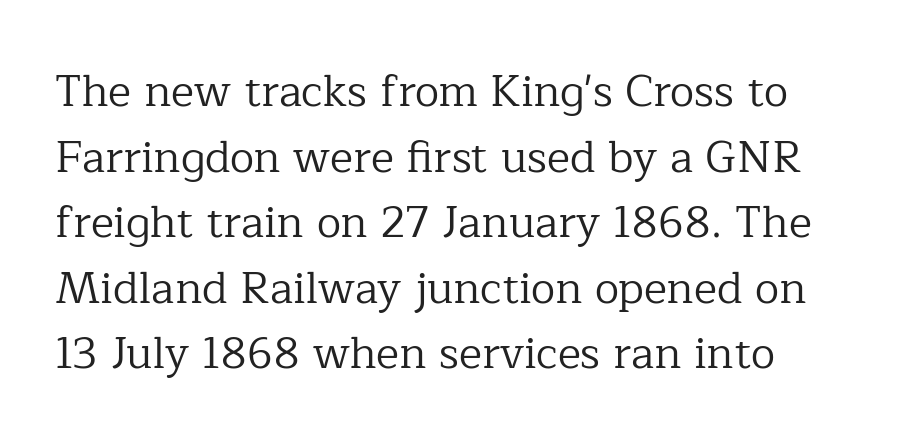
Q: Is the text bold? A: No.
Q: Is the text italic (slanted)? A: No, it is upright.
Q: Is the typeface a serif or a sans-serif typeface? A: Serif.
Q: Is the text underlined? A: No.
Q: Is the spacing between letters normal or unusually wide? A: Normal.
Q: Is the spacing between lines tight, normal or loose? A: Normal.
Q: Width (condensed, normal, or wide)? A: Normal.
Q: Stroke contrast? A: Low.
Q: x-height? A: Medium.
Q: Monospaced? A: No.
